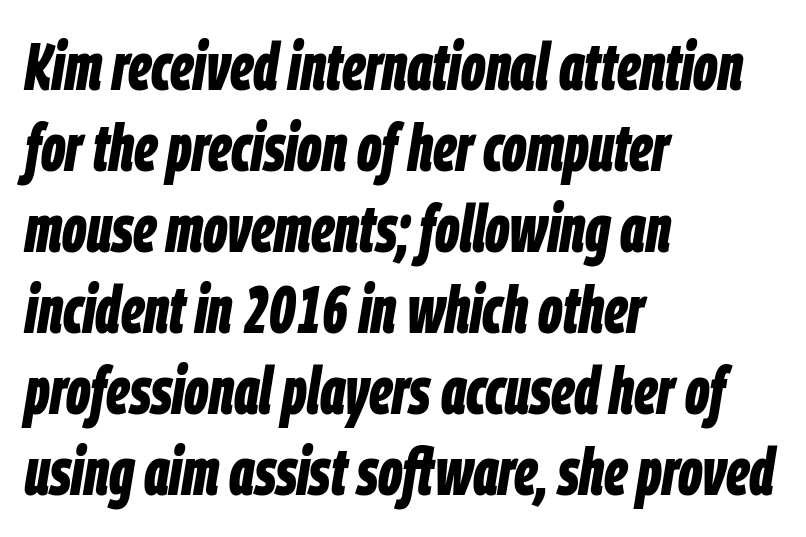
Q: Is the text bold? A: Yes.
Q: Is the text italic (slanted)? A: Yes, it leans right by about 9 degrees.
Q: Is the text underlined? A: No.
Q: How is the paragraph aligned? A: Left-aligned.
Q: Is the spacing between letters normal or unusually wide? A: Normal.
Q: Width (condensed, normal, or wide)? A: Condensed.
Q: Stroke contrast? A: Low.
Q: x-height? A: Large.
Q: Monospaced? A: No.
